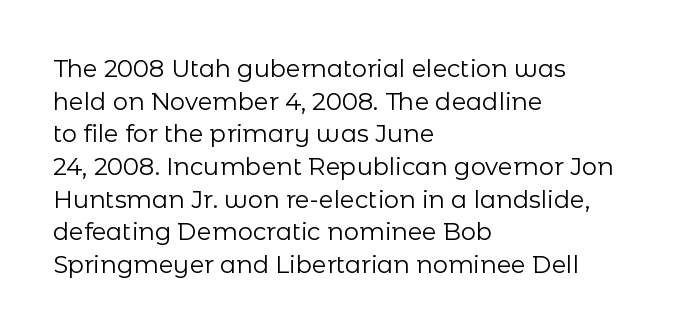
The image shows 24 px text type, upright; set left-aligned, normal line spacing (1.36x), normal letter spacing, not underlined.
